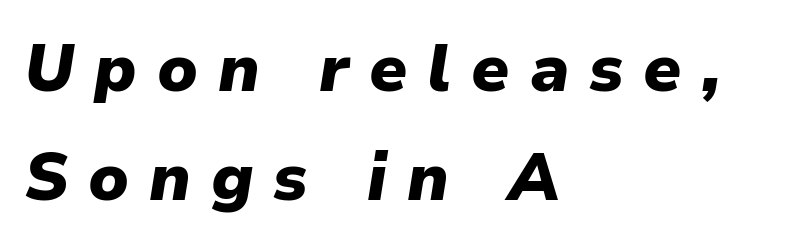
Character widths vary here, with narrow letters taking less room than wide ones. This rendering uses left alignment, leaving the right contour irregular. The designer left line spacing at the default. What stands out about the letter spacing? Its width — letters are far apart. The typesetting leans heavy: a genuine bold. The area under the type is left untouched.
